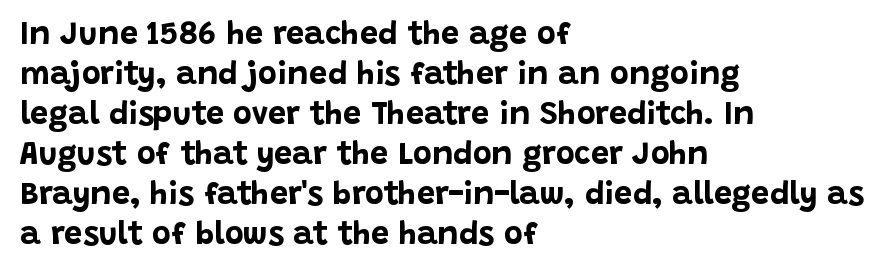
{"serif": "no", "italic": "no", "bold": "yes", "weight": "bold", "width": "normal", "stroke_contrast": "low", "x_height": "large", "monospaced": "no", "underline": "no", "align": "left", "line_spacing": "normal", "line_spacing_ratio": 1.25, "letter_spacing": "normal", "letter_spacing_em": 0.0, "glyph_px": 32}
